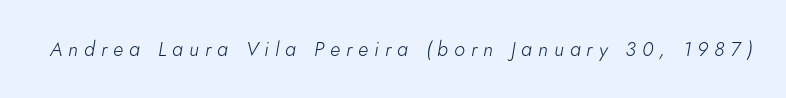
Q: Is the text bold? A: No.
Q: Is the text italic (slanted)? A: Yes, it leans right by about 5 degrees.
Q: Is the text underlined? A: No.
Q: Is the spacing between letters normal or unusually wide? A: Unusually wide.
